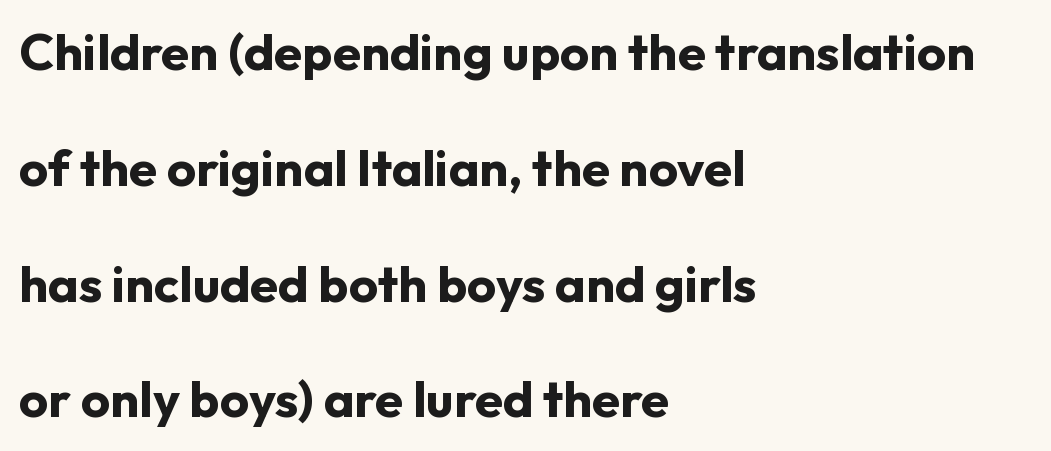
Q: Is the text bold? A: Yes.
Q: Is the text italic (slanted)? A: No, it is upright.
Q: Is the typeface a serif or a sans-serif typeface? A: Sans-serif.
Q: Is the text underlined? A: No.
Q: How is the paragraph aligned? A: Left-aligned.
Q: Is the spacing between letters normal or unusually wide? A: Normal.
Q: Is the spacing between lines tight, normal or loose? A: Loose.
Q: Width (condensed, normal, or wide)? A: Normal.
Q: Stroke contrast? A: Low.
Q: x-height? A: Medium.
Q: Monospaced? A: No.
